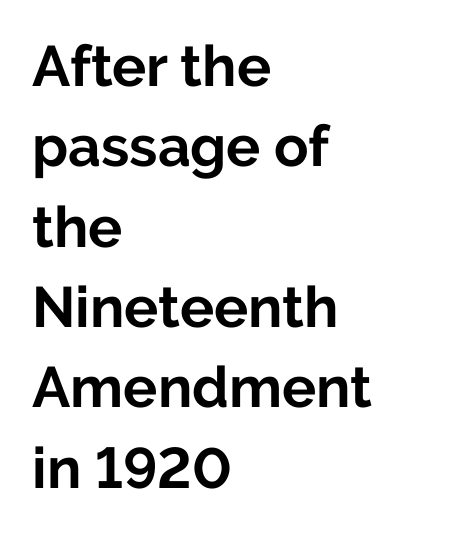
The image shows 57 px bold sans-serif type, upright; set left-aligned, normal line spacing (1.41x), normal letter spacing, not underlined; low stroke contrast and a medium x-height.
